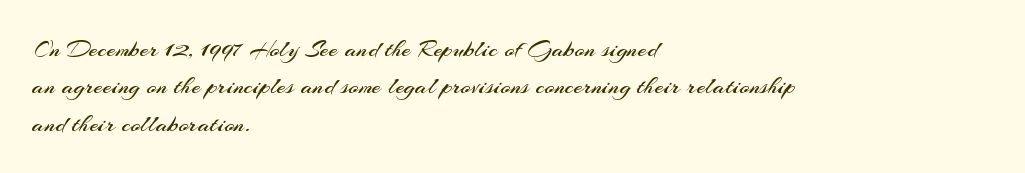
Is the letter spacing exaggerated? No — it looks like the ordinary default. This block has exactly the height ordinary leading produces. Weight: not bold — regular or lighter.
